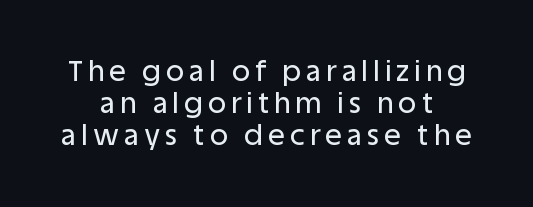
Q: Is the text italic (slanted)? A: No, it is upright.
Q: Is the typeface a serif or a sans-serif typeface? A: Sans-serif.
Q: Is the text underlined? A: No.
Q: How is the paragraph aligned? A: Centered.
Q: Is the spacing between lines tight, normal or loose? A: Tight.
Q: Width (condensed, normal, or wide)? A: Normal.
Q: Stroke contrast? A: Low.
Q: x-height? A: Large.
Q: Monospaced? A: No.
